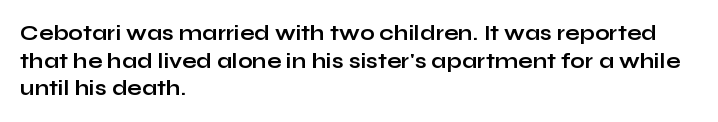
{"italic": "no", "bold": "yes", "underline": "no", "align": "left", "line_spacing": "normal", "line_spacing_ratio": 1.31, "letter_spacing": "normal", "letter_spacing_em": 0.0, "glyph_px": 21}
